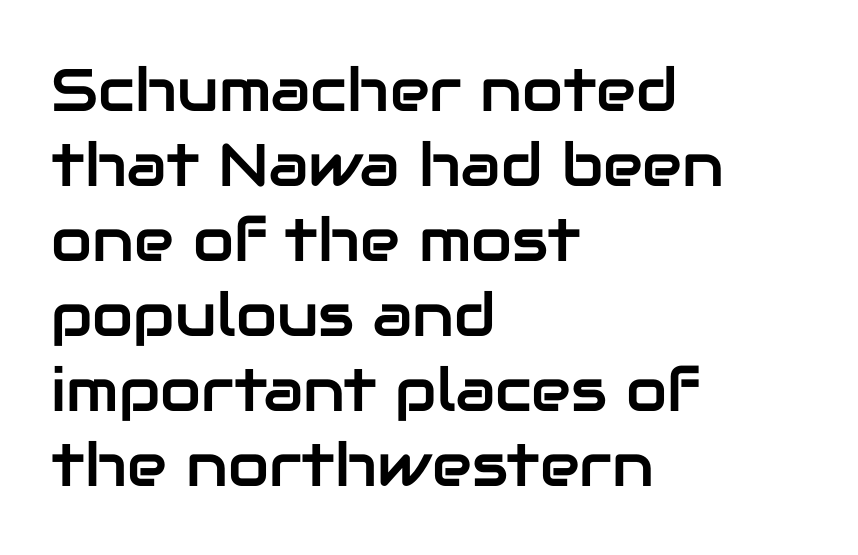
The line-height multiplier appears to be the usual default. Spacing verdict: proportional, widths tailored to each character. Every row of glyphs begins at an identical x-position on the left. These lines were composed using upright roman letters. The type is set solid horizontally, with unmodified tracking.
